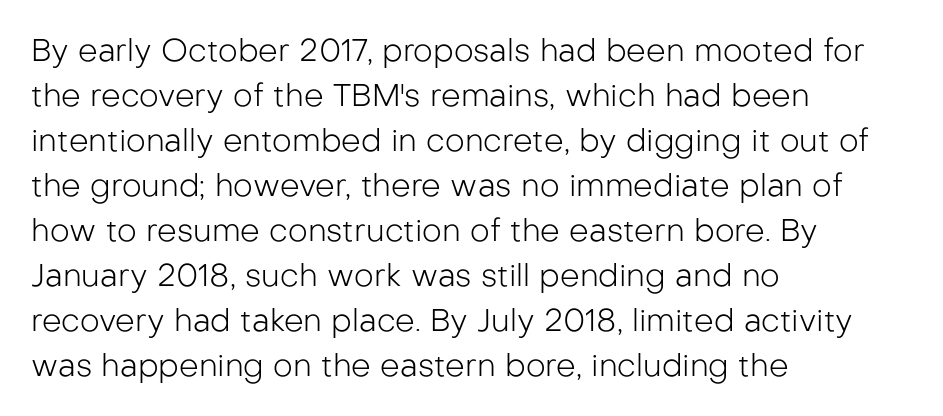
The image shows 31 px light sans-serif type, upright; set left-aligned, normal line spacing (1.45x), normal letter spacing, not underlined; low stroke contrast and a medium x-height.
